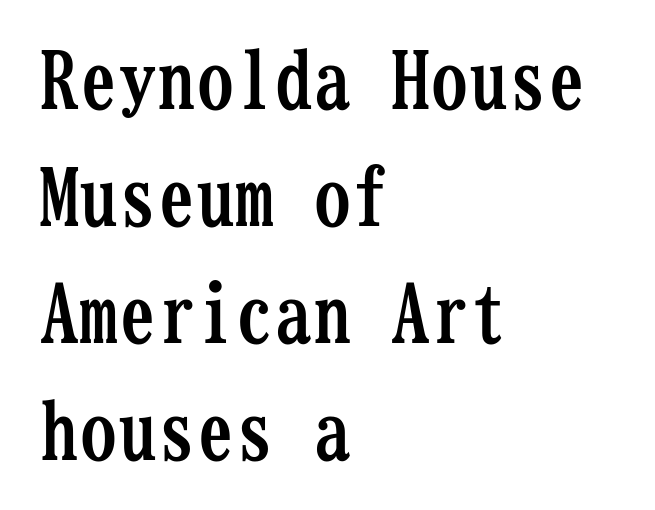
The image shows 78 px semibold, condensed serif type, upright, monospaced; set left-aligned, normal line spacing (1.5x), normal letter spacing, not underlined; low stroke contrast and a medium x-height.
